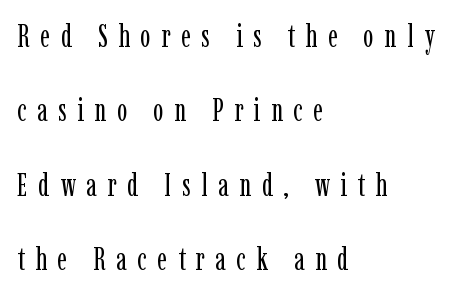
The image shows 31 px regular-weight, condensed serif type, upright; set left-aligned, loose line spacing (2.4x), unusually wide letter spacing (+0.34 em), not underlined; low stroke contrast and a medium x-height.
